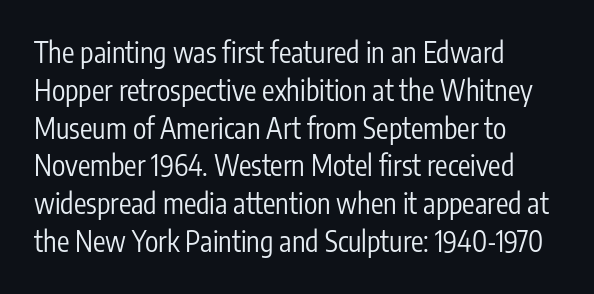
Q: Is the text bold? A: No.
Q: Is the text italic (slanted)? A: No, it is upright.
Q: Is the typeface a serif or a sans-serif typeface? A: Sans-serif.
Q: Is the text underlined? A: No.
Q: How is the paragraph aligned? A: Left-aligned.
Q: Is the spacing between letters normal or unusually wide? A: Normal.
Q: Is the spacing between lines tight, normal or loose? A: Normal.
Q: Width (condensed, normal, or wide)? A: Condensed.
Q: Stroke contrast? A: Low.
Q: x-height? A: Medium.
Q: Monospaced? A: No.
